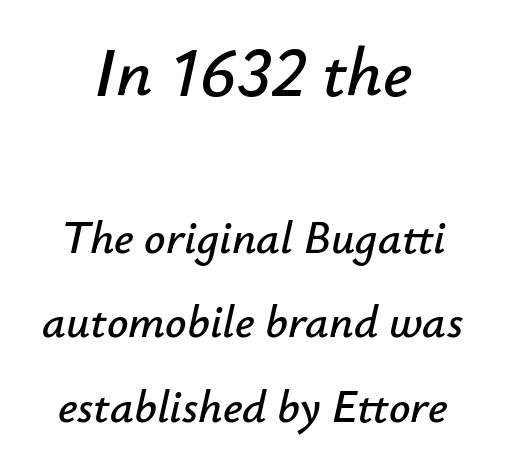
One-word summary of the alignment: center. This rendering leaves character spacing at its baseline value. Varying glyph widths throughout — classic text-font behaviour. Style check: oblique. The passage shown is not underscored anywhere. Typesetter's note — upper block bumped up in size, lower block left smaller.
